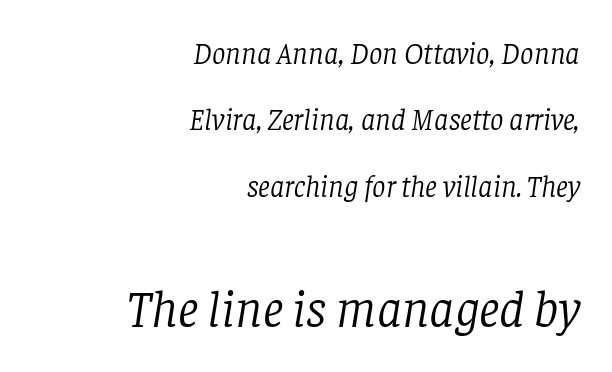
Weight: not bold — regular or lighter. The letters in the lower block stand taller than those in the block above. The rendering shows small feet on the letterforms — a serif design. You could not count columns in this text — the font is proportionally spaced. The typography opts for an oblique posture over an upright one.
